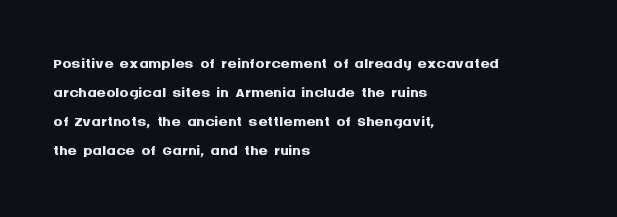
The image shows 23 px bold type, upright; set left-aligned, normal line spacing (1.26x), normal letter spacing, not underlined.
